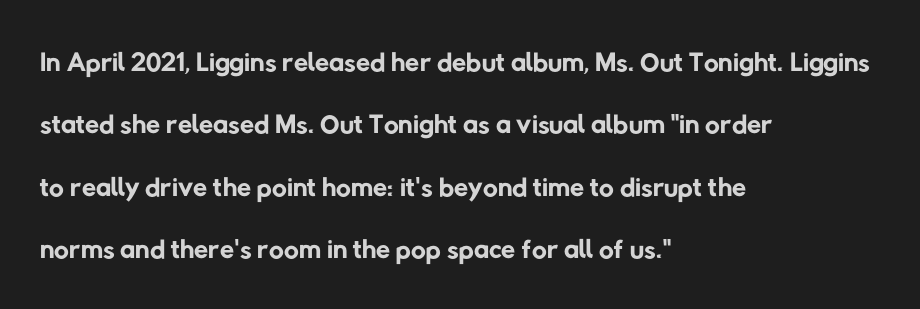
The image shows 41 px regular-weight sans-serif type; set left-aligned, normal line spacing (1.52x), normal letter spacing, not underlined; low stroke contrast and a medium x-height.
